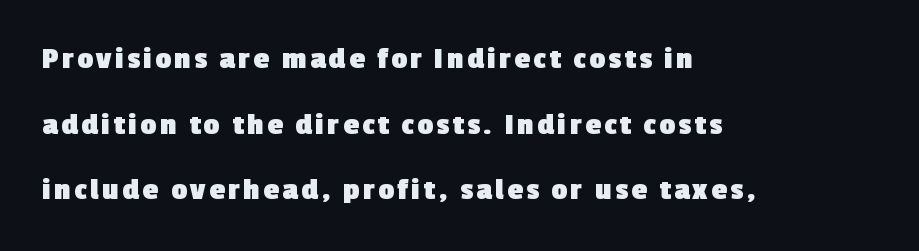
{"serif": "no", "bold": "yes", "weight": "heavy", "width": "normal", "x_height": "medium", "monospaced": "no", "underline": "no", "align": "left", "line_spacing": "loose", "line_spacing_ratio": 2.12, "glyph_px": 31}
